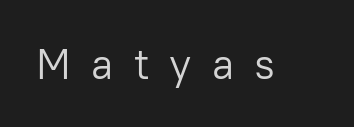
Q: Is the text bold? A: No.
Q: Is the text italic (slanted)? A: No, it is upright.
Q: Is the typeface a serif or a sans-serif typeface? A: Sans-serif.
Q: Is the text underlined? A: No.
Q: Is the spacing between letters normal or unusually wide? A: Unusually wide.
Q: Width (condensed, normal, or wide)? A: Normal.
Q: Stroke contrast? A: Low.
Q: x-height? A: Medium.
Q: Monospaced? A: No.
